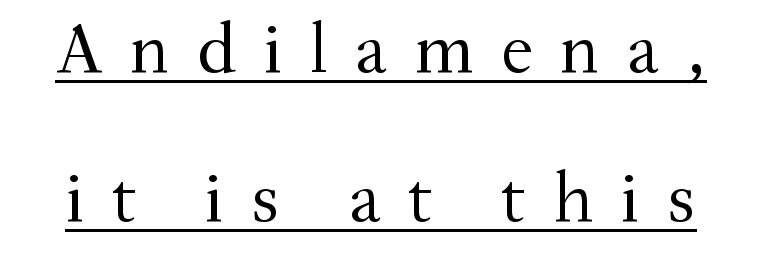
Q: Is the text bold? A: No.
Q: Is the text italic (slanted)? A: No, it is upright.
Q: Is the typeface a serif or a sans-serif typeface? A: Serif.
Q: Is the text underlined? A: Yes.
Q: Is the spacing between letters normal or unusually wide? A: Unusually wide.
Q: Is the spacing between lines tight, normal or loose? A: Loose.
Q: Width (condensed, normal, or wide)? A: Normal.
Q: Stroke contrast? A: Medium.
Q: x-height? A: Small.
Q: Monospaced? A: No.
